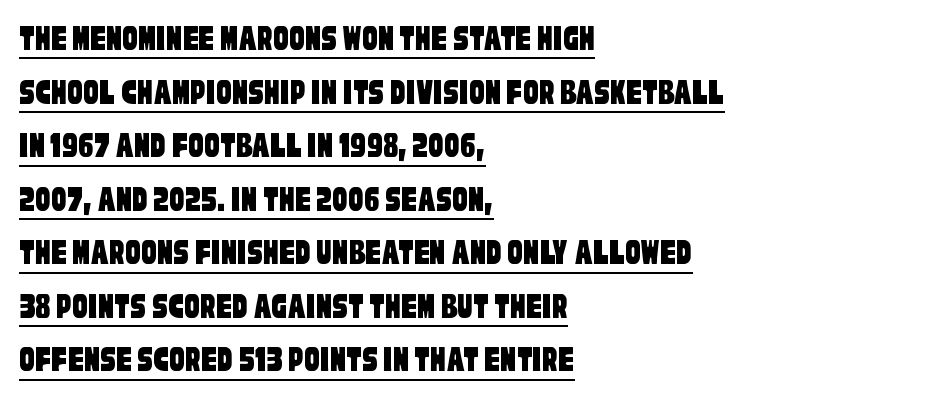
Q: Is the typeface a serif or a sans-serif typeface? A: Sans-serif.
Q: Is the text underlined? A: Yes.
Q: How is the paragraph aligned? A: Left-aligned.
Q: Is the spacing between letters normal or unusually wide? A: Normal.
Q: Is the spacing between lines tight, normal or loose? A: Normal.
Q: Width (condensed, normal, or wide)? A: Condensed.
Q: Stroke contrast? A: Low.
Q: x-height? A: Large.
Q: Monospaced? A: No.
